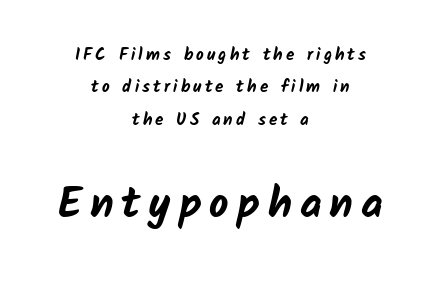
Q: Is the text bold? A: Yes.
Q: Is the typeface a serif or a sans-serif typeface? A: Sans-serif.
Q: Is the text underlined? A: No.
Q: How is the paragraph aligned? A: Centered.
Q: Is the spacing between lines tight, normal or loose? A: Loose.
Q: Which block of text is set in a larger size, the first (top) or the second (bottom)? A: The second (bottom) one.
Q: Width (condensed, normal, or wide)? A: Normal.
Q: Stroke contrast? A: Low.
Q: x-height? A: Medium.
Q: Monospaced? A: No.
